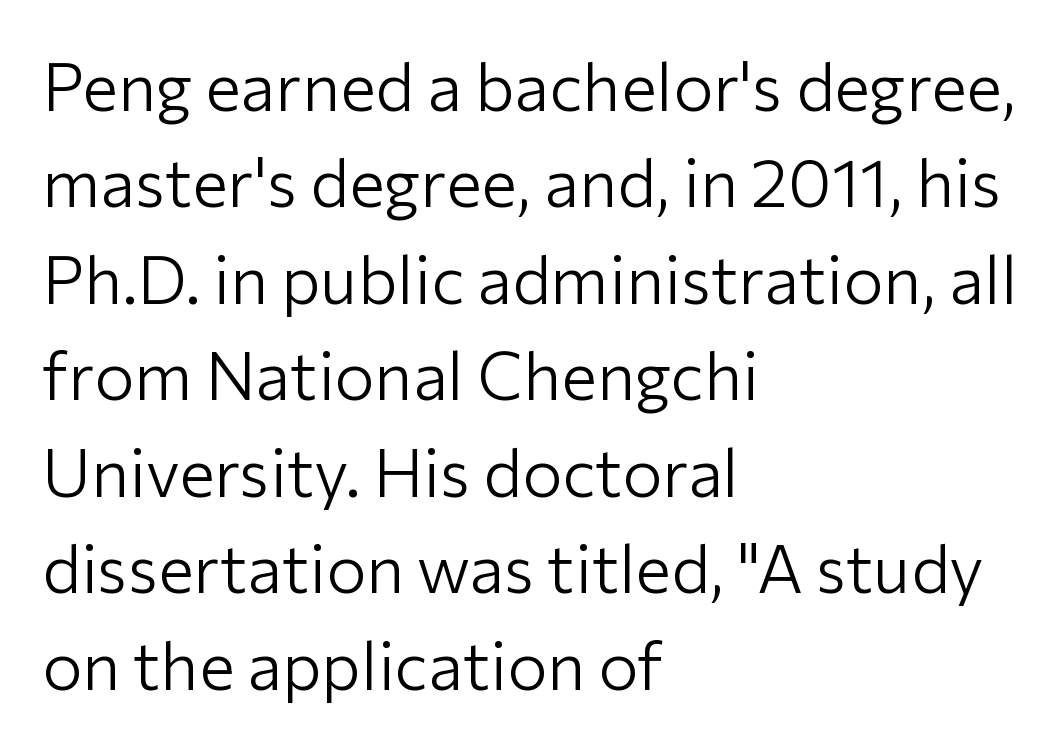
The image shows 67 px light sans-serif type, upright; set left-aligned, normal line spacing (1.44x), normal letter spacing, not underlined; low stroke contrast and a medium x-height.
